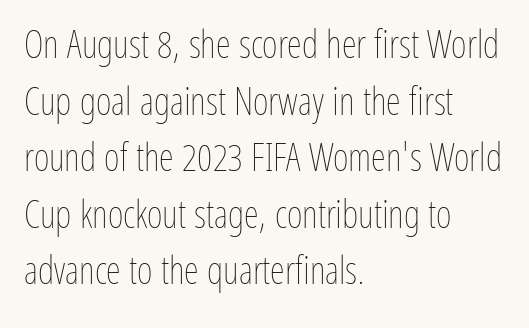
Q: Is the text bold? A: No.
Q: Is the text italic (slanted)? A: No, it is upright.
Q: Is the text underlined? A: No.
Q: How is the paragraph aligned? A: Left-aligned.
Q: Is the spacing between letters normal or unusually wide? A: Normal.
Q: Is the spacing between lines tight, normal or loose? A: Normal.
Q: Width (condensed, normal, or wide)? A: Condensed.
Q: Stroke contrast? A: Low.
Q: x-height? A: Medium.
Q: Monospaced? A: No.
